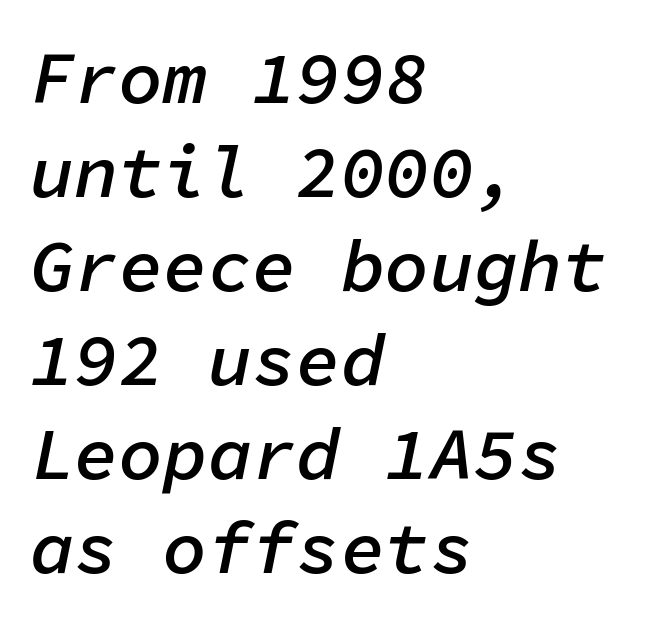
{"italic": "yes", "lean": "right", "slant_degrees": 11, "bold": "semi", "weight": "semibold", "width": "normal", "stroke_contrast": "low", "x_height": "medium", "monospaced": "yes", "underline": "no", "align": "left", "line_spacing": "normal", "line_spacing_ratio": 1.27, "letter_spacing": "normal", "letter_spacing_em": 0.0, "glyph_px": 74}
